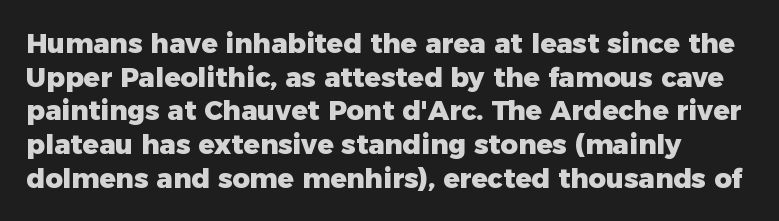
Summary of vertical rhythm: regular, with standard interline spacing. The space beneath each line is pristine and unruled. Emphasis by weight is at full strength: bold. The letters stand straight up with perfectly vertical stems. The line texture is even and compact thanks to regular tracking.
